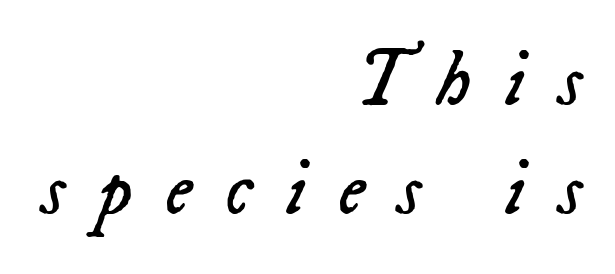
{"italic": "yes", "lean": "right", "slant_degrees": 23, "bold": "no", "weight": "regular", "width": "normal", "stroke_contrast": "low", "x_height": "medium", "monospaced": "no", "underline": "no", "align": "right", "line_spacing": "normal", "line_spacing_ratio": 1.42, "letter_spacing": "wide", "letter_spacing_em": 0.43, "glyph_px": 77}
